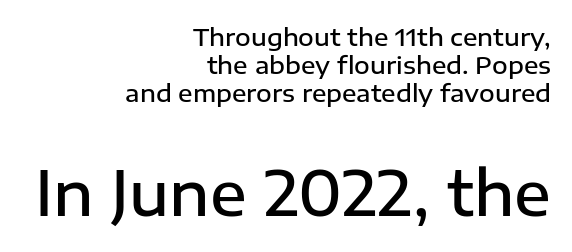
Character widths vary here, with narrow letters taking less room than wide ones. Quick note: underline off. Semibold letterforms, between regular and bold. Short and long lines alike share a common ending point at right. Spacing between characters is what you'd get straight out of the box. You can tell from the bare stems that sans-serif type was used.
